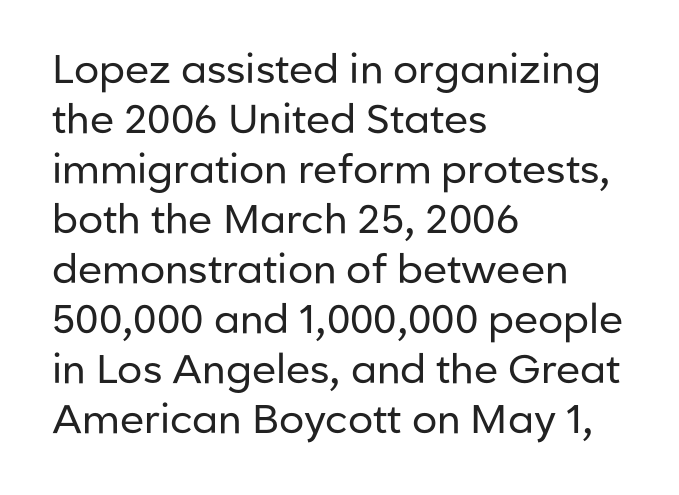
{"serif": "no", "italic": "no", "bold": "no", "weight": "regular", "width": "normal", "stroke_contrast": "low", "x_height": "medium", "monospaced": "no", "underline": "no", "align": "left", "line_spacing": "normal", "line_spacing_ratio": 1.25, "letter_spacing": "normal", "letter_spacing_em": 0.0, "glyph_px": 40}
